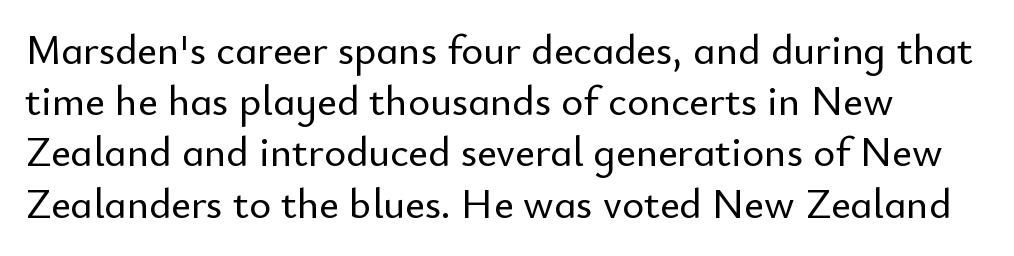
Q: Is the text italic (slanted)? A: No, it is upright.
Q: Is the typeface a serif or a sans-serif typeface? A: Sans-serif.
Q: Is the text underlined? A: No.
Q: Is the spacing between letters normal or unusually wide? A: Normal.
Q: Width (condensed, normal, or wide)? A: Normal.
Q: Stroke contrast? A: Low.
Q: x-height? A: Small.
Q: Monospaced? A: No.
